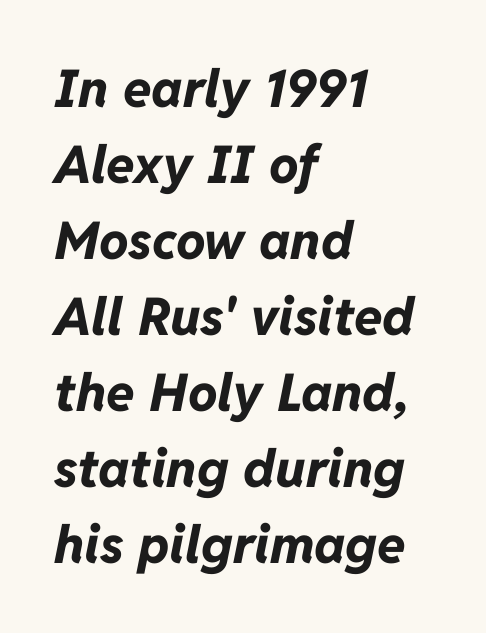
The image shows 52 px bold type, italic (leaning right); set left-aligned, normal line spacing (1.46x), normal letter spacing, not underlined; low stroke contrast and a medium x-height.
